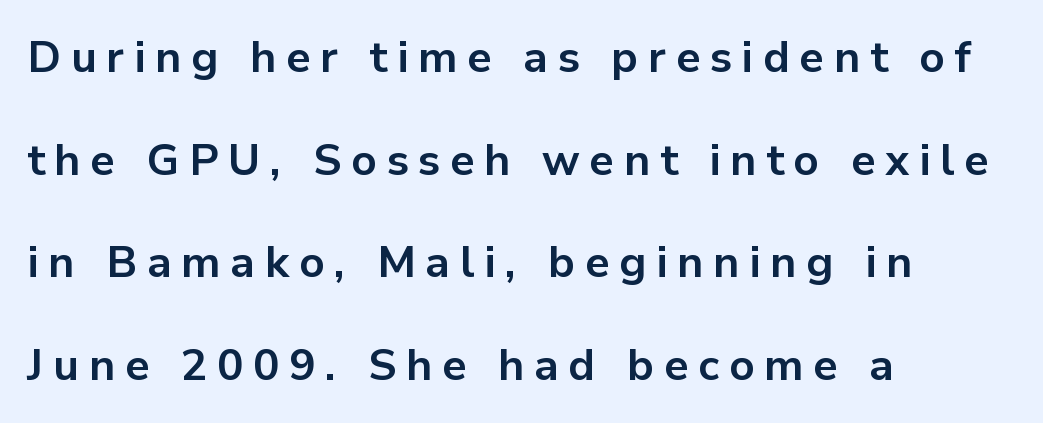
Horizontal alignment here is leftward, the default for most running prose. Heavy, bold letterforms. Looks like regular typesetting: each glyph gets only the width it needs. Tracking value appears strongly positive — letters spread wide. Honestly, the rows look like they've been pulled way apart.
